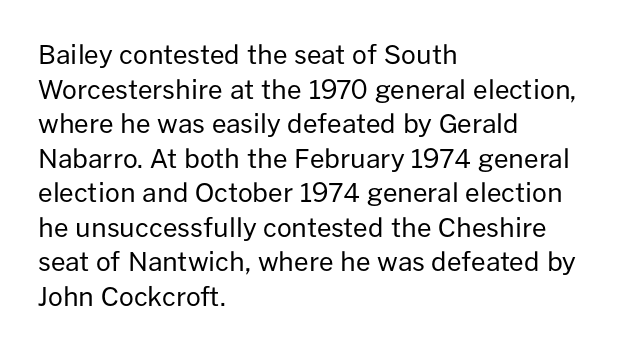
The image shows 26 px text type, upright; set left-aligned, normal line spacing (1.33x), normal letter spacing, not underlined.
